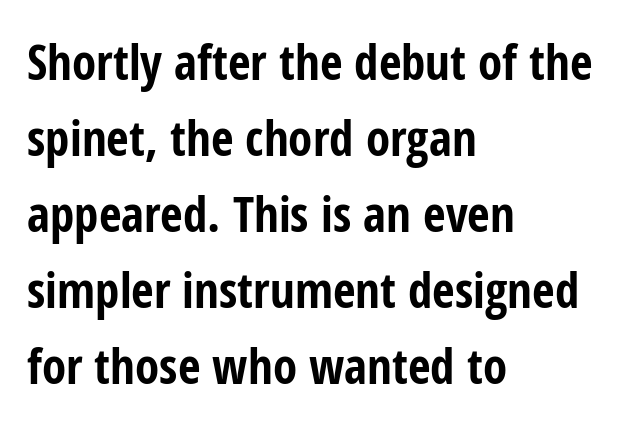
Q: Is the text bold? A: Yes.
Q: Is the text italic (slanted)? A: No, it is upright.
Q: Is the typeface a serif or a sans-serif typeface? A: Sans-serif.
Q: Is the text underlined? A: No.
Q: How is the paragraph aligned? A: Left-aligned.
Q: Is the spacing between letters normal or unusually wide? A: Normal.
Q: Is the spacing between lines tight, normal or loose? A: Normal.
Q: Width (condensed, normal, or wide)? A: Condensed.
Q: Stroke contrast? A: Low.
Q: x-height? A: Medium.
Q: Monospaced? A: No.
